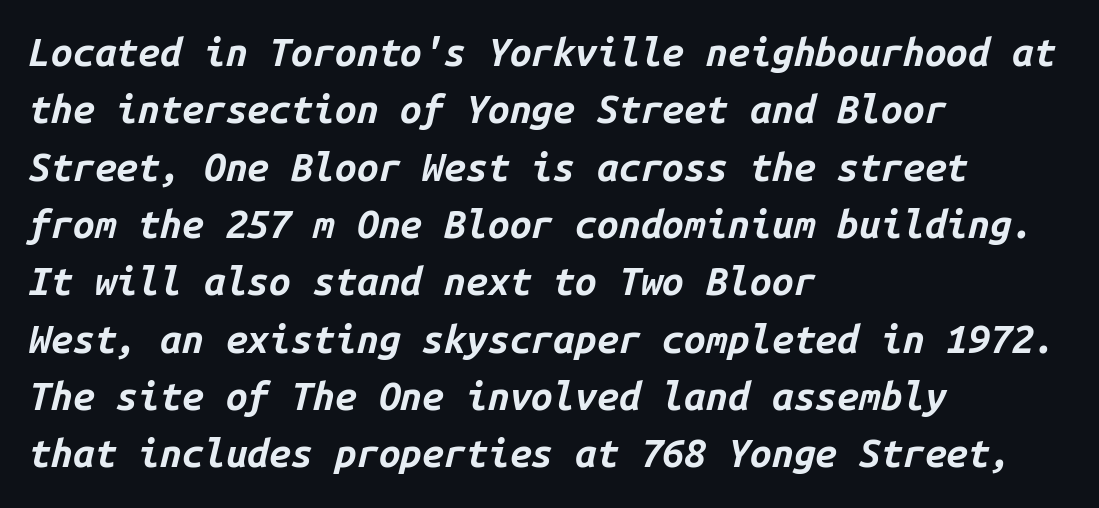
{"italic": "yes", "lean": "right", "slant_degrees": 14, "bold": "yes", "weight": "bold", "width": "normal", "stroke_contrast": "low", "x_height": "medium", "monospaced": "yes", "underline": "no", "align": "left", "line_spacing": "normal", "line_spacing_ratio": 1.47, "letter_spacing": "normal", "letter_spacing_em": 0.0, "glyph_px": 39}
